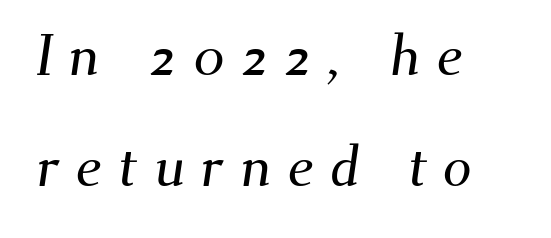
The type is letterspaced generously, with wide tracking. Character widths vary here, with narrow letters taking less room than wide ones. This rendering employs a face with finishing strokes, i.e., a serif. These lines are set flush left with a ragged right edge. Notice the wide empty band between every row — that's loose leading. The specimen omits any rule beneath the text block's lines.
